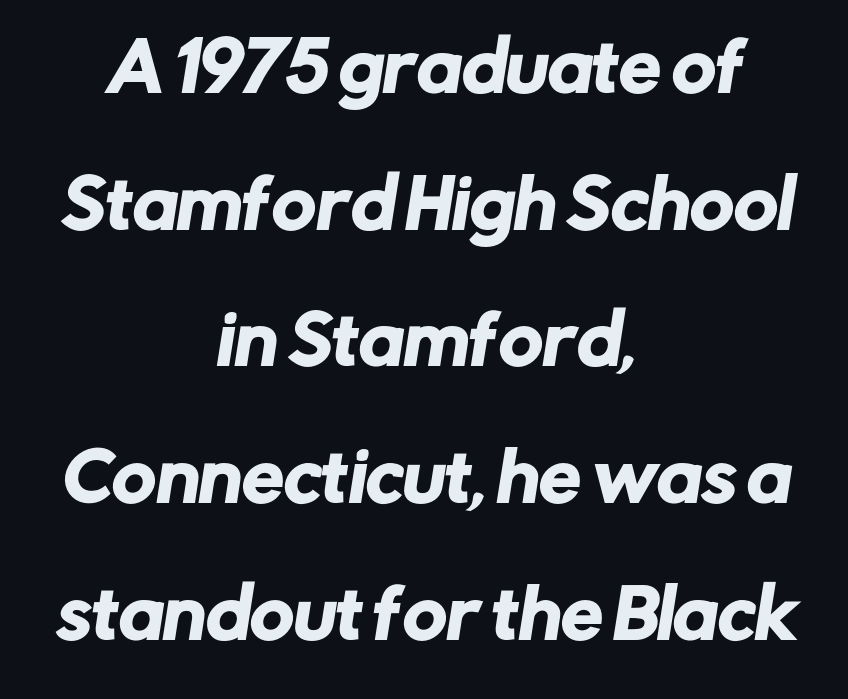
The image shows 67 px sans-serif type; set centered, loose line spacing (2.04x), normal letter spacing, not underlined; low stroke contrast and a medium x-height.
